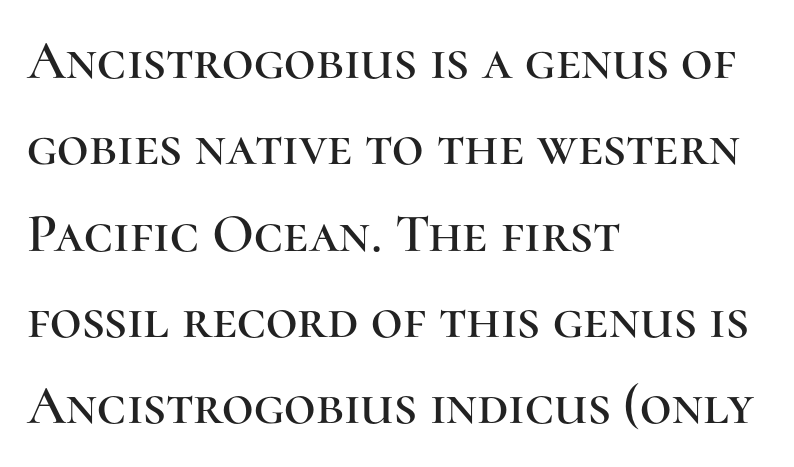
Q: Is the text italic (slanted)? A: No, it is upright.
Q: Is the typeface a serif or a sans-serif typeface? A: Serif.
Q: Is the text underlined? A: No.
Q: How is the paragraph aligned? A: Left-aligned.
Q: Is the spacing between letters normal or unusually wide? A: Normal.
Q: Is the spacing between lines tight, normal or loose? A: Normal.
Q: Width (condensed, normal, or wide)? A: Normal.
Q: Stroke contrast? A: High.
Q: x-height? A: Medium.
Q: Monospaced? A: No.
